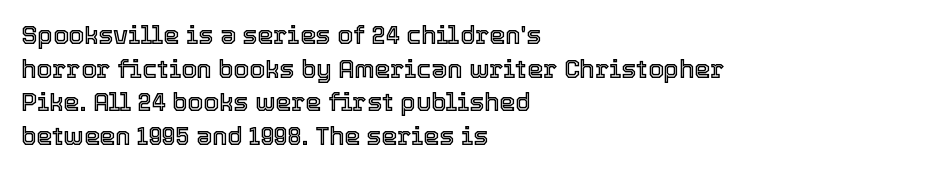
The image shows 25 px text type, upright; set left-aligned, normal line spacing (1.35x), normal letter spacing, not underlined.
